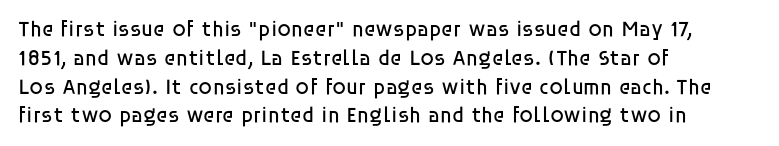
{"italic": "no", "bold": "no", "underline": "no", "align": "left", "line_spacing": "normal", "line_spacing_ratio": 1.31, "letter_spacing": "normal", "letter_spacing_em": 0.0, "glyph_px": 22}
